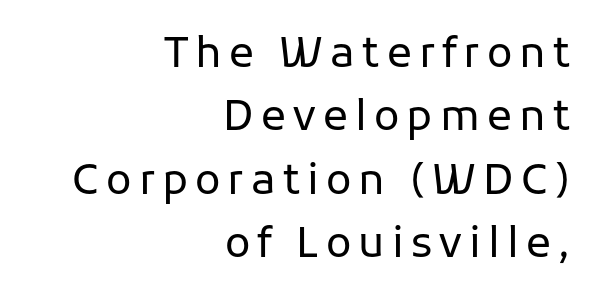
Q: Is the text bold? A: No.
Q: Is the text italic (slanted)? A: No, it is upright.
Q: Is the typeface a serif or a sans-serif typeface? A: Sans-serif.
Q: Is the text underlined? A: No.
Q: How is the paragraph aligned? A: Right-aligned.
Q: Is the spacing between lines tight, normal or loose? A: Normal.
Q: Width (condensed, normal, or wide)? A: Normal.
Q: Stroke contrast? A: Low.
Q: x-height? A: Medium.
Q: Monospaced? A: No.
